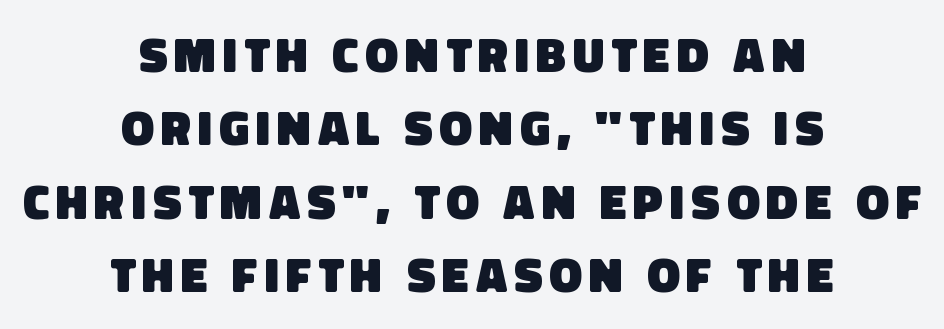
Q: Is the text bold? A: Yes.
Q: Is the typeface a serif or a sans-serif typeface? A: Sans-serif.
Q: Is the text underlined? A: No.
Q: How is the paragraph aligned? A: Centered.
Q: Is the spacing between lines tight, normal or loose? A: Normal.
Q: Width (condensed, normal, or wide)? A: Normal.
Q: Stroke contrast? A: Low.
Q: x-height? A: Large.
Q: Monospaced? A: No.
